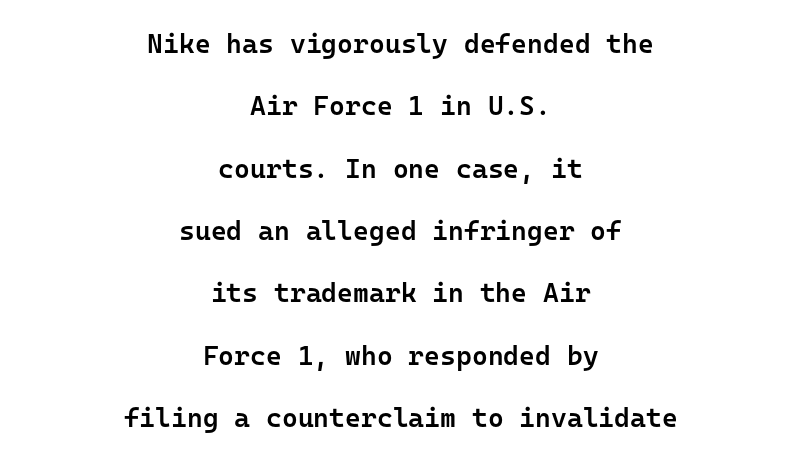
{"italic": "no", "bold": "semi", "underline": "no", "align": "center", "line_spacing": "loose", "line_spacing_ratio": 2.31, "letter_spacing": "normal", "letter_spacing_em": 0.0, "glyph_px": 27}
